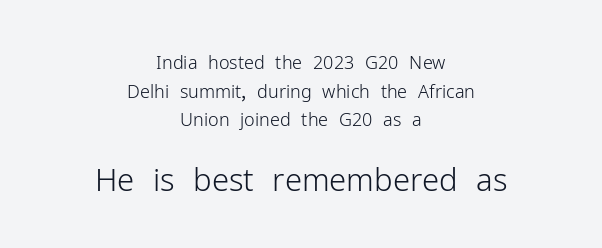
Q: Is the text bold? A: No.
Q: Is the text italic (slanted)? A: No, it is upright.
Q: Is the typeface a serif or a sans-serif typeface? A: Sans-serif.
Q: Is the text underlined? A: No.
Q: How is the paragraph aligned? A: Centered.
Q: Is the spacing between letters normal or unusually wide? A: Normal.
Q: Is the spacing between lines tight, normal or loose? A: Normal.
Q: Which block of text is set in a larger size, the first (top) or the second (bottom)? A: The second (bottom) one.
Q: Width (condensed, normal, or wide)? A: Normal.
Q: Stroke contrast? A: Low.
Q: x-height? A: Medium.
Q: Monospaced? A: No.
